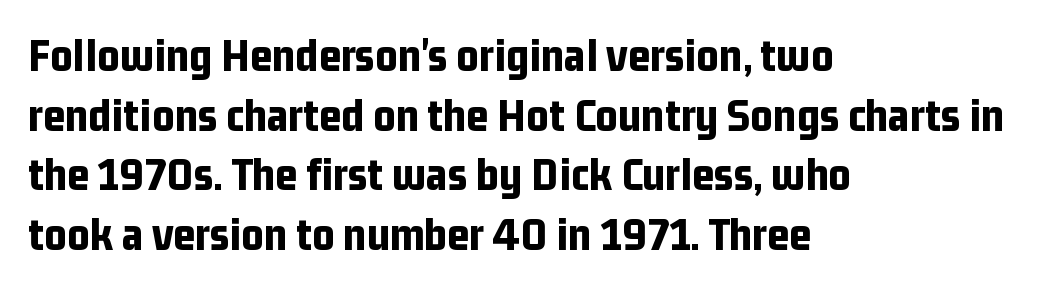
Q: Is the text bold? A: Yes.
Q: Is the text italic (slanted)? A: No, it is upright.
Q: Is the typeface a serif or a sans-serif typeface? A: Sans-serif.
Q: Is the text underlined? A: No.
Q: How is the paragraph aligned? A: Left-aligned.
Q: Is the spacing between letters normal or unusually wide? A: Normal.
Q: Width (condensed, normal, or wide)? A: Condensed.
Q: Stroke contrast? A: Low.
Q: x-height? A: Medium.
Q: Monospaced? A: No.
